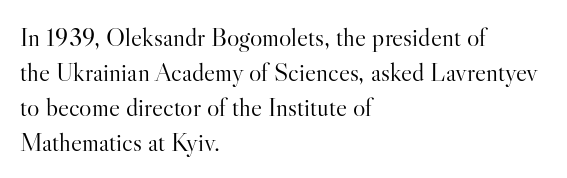
Q: Is the text bold? A: No.
Q: Is the text italic (slanted)? A: No, it is upright.
Q: Is the text underlined? A: No.
Q: How is the paragraph aligned? A: Left-aligned.
Q: Is the spacing between letters normal or unusually wide? A: Normal.
Q: Is the spacing between lines tight, normal or loose? A: Normal.
